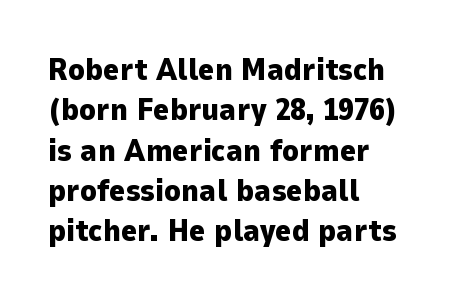
The image shows 31 px heavy sans-serif type, upright; set left-aligned, normal line spacing (1.3x), normal letter spacing, not underlined; low stroke contrast and a medium x-height.
